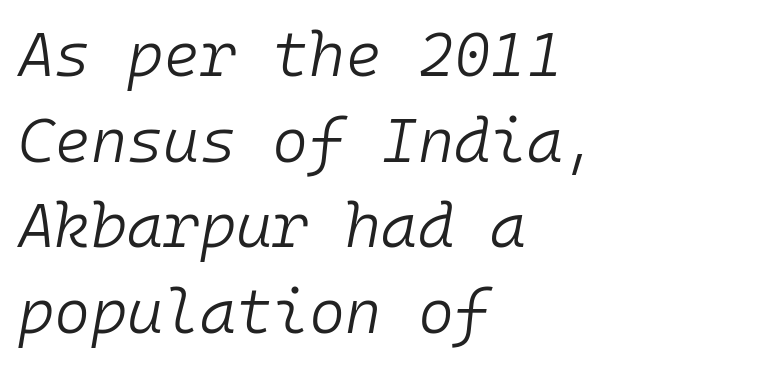
If you drew a ruler down the left edge, every line would touch it. Evenly set lines give the paragraph a standard silhouette. Quick note: italic. Fixed-width glyphs throughout — classic coding-font behaviour. Has an underline been added? It has not. Stems here are at most as thick as an everyday book face.
